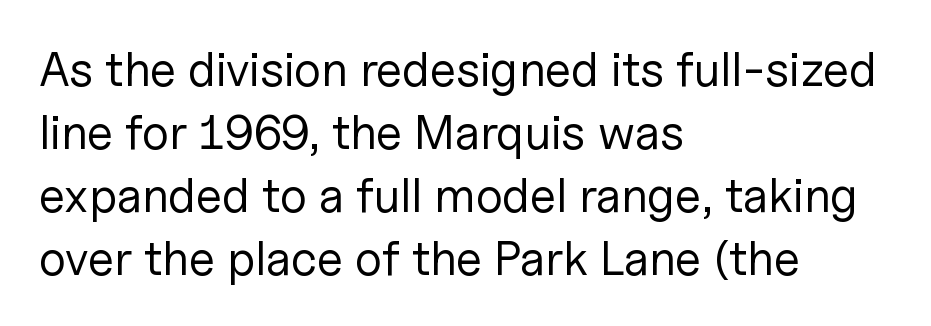
{"serif": "no", "italic": "no", "bold": "no", "weight": "regular", "width": "normal", "stroke_contrast": "low", "x_height": "medium", "monospaced": "no", "underline": "no", "align": "left", "line_spacing": "normal", "line_spacing_ratio": 1.31, "letter_spacing": "normal", "letter_spacing_em": 0.0, "glyph_px": 48}
